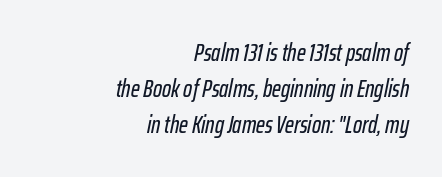
Q: Is the text italic (slanted)? A: Yes, it leans right by about 12 degrees.
Q: Is the text underlined? A: No.
Q: How is the paragraph aligned? A: Right-aligned.
Q: Is the spacing between letters normal or unusually wide? A: Normal.
Q: Is the spacing between lines tight, normal or loose? A: Normal.
